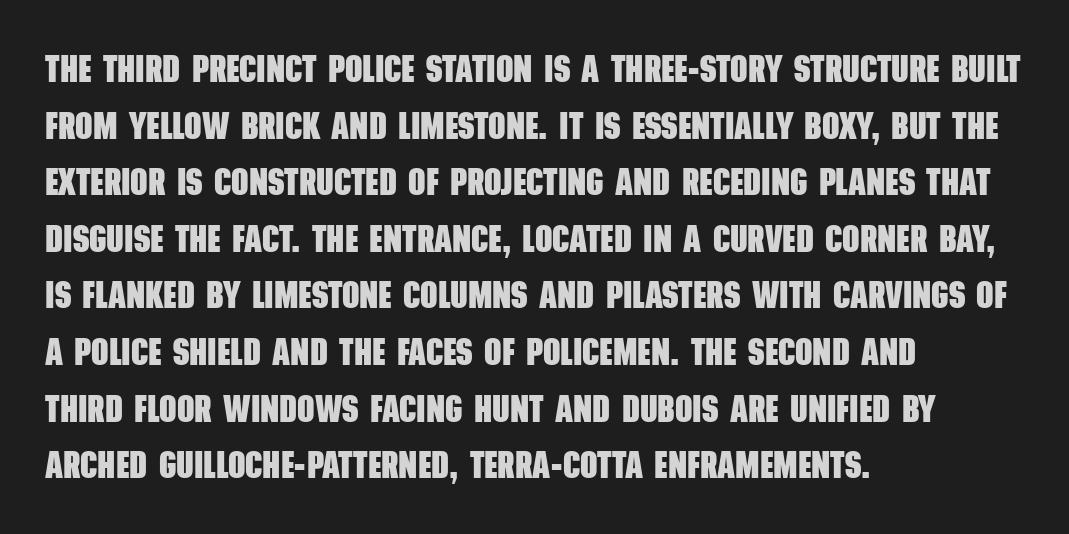
Is this a fixed-width face? No — the glyphs have proportional, varying widths. Here the glyphs are tracked normally, forming tight word shapes. A dark, heavy texture on the line: the type is bold. Regarding serifs, this sample does without them. Horizontal bands of white between lines are of average thickness. Quick note: underline off.
